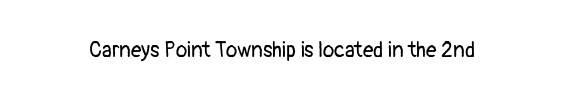
{"italic": "no", "bold": "no", "underline": "no", "letter_spacing": "normal", "letter_spacing_em": 0.0, "glyph_px": 21}
